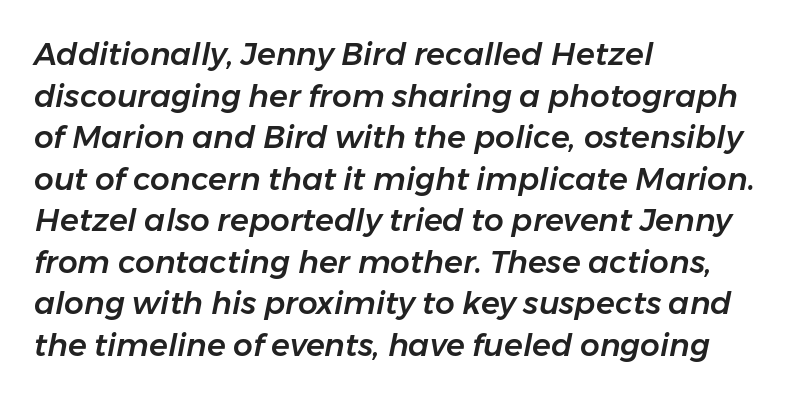
Q: Is the text italic (slanted)? A: Yes, it leans right by about 11 degrees.
Q: Is the text underlined? A: No.
Q: How is the paragraph aligned? A: Left-aligned.
Q: Is the spacing between letters normal or unusually wide? A: Normal.
Q: Is the spacing between lines tight, normal or loose? A: Normal.
Q: Width (condensed, normal, or wide)? A: Normal.
Q: Stroke contrast? A: Low.
Q: x-height? A: Medium.
Q: Monospaced? A: No.
